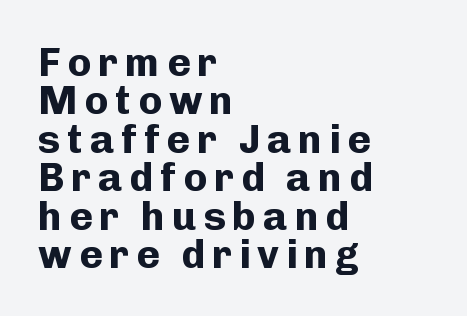
Q: Is the text bold? A: Yes.
Q: Is the text italic (slanted)? A: No, it is upright.
Q: Is the typeface a serif or a sans-serif typeface? A: Sans-serif.
Q: Is the text underlined? A: No.
Q: How is the paragraph aligned? A: Left-aligned.
Q: Is the spacing between lines tight, normal or loose? A: Tight.
Q: Width (condensed, normal, or wide)? A: Normal.
Q: Stroke contrast? A: Low.
Q: x-height? A: Medium.
Q: Monospaced? A: No.
